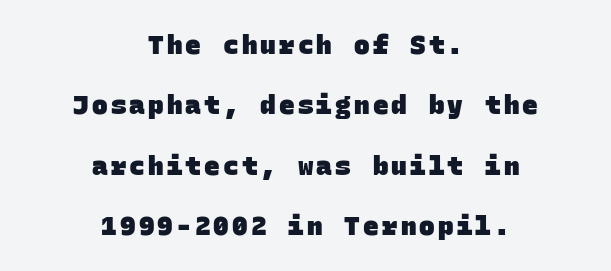
Q: Is the text bold? A: Yes.
Q: Is the text underlined? A: No.
Q: How is the paragraph aligned? A: Centered.
Q: Is the spacing between lines tight, normal or loose? A: Loose.
